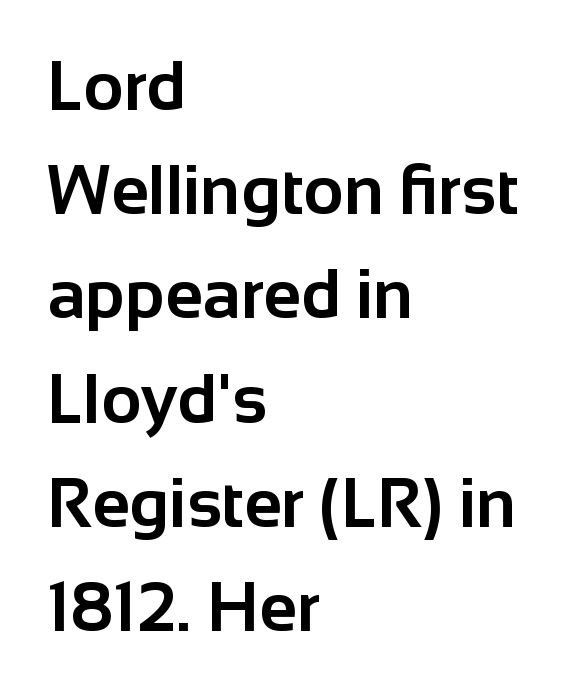
Q: Is the text bold? A: Yes.
Q: Is the text italic (slanted)? A: No, it is upright.
Q: Is the typeface a serif or a sans-serif typeface? A: Sans-serif.
Q: Is the text underlined? A: No.
Q: How is the paragraph aligned? A: Left-aligned.
Q: Is the spacing between letters normal or unusually wide? A: Normal.
Q: Is the spacing between lines tight, normal or loose? A: Normal.
Q: Width (condensed, normal, or wide)? A: Normal.
Q: Stroke contrast? A: Low.
Q: x-height? A: Medium.
Q: Monospaced? A: No.
